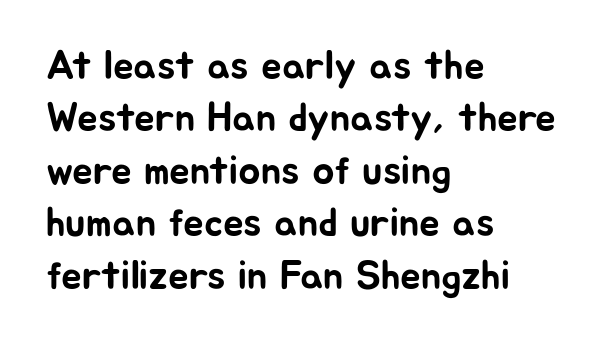
Normally led — the rows are evenly, conventionally spaced. The typeface chosen for these lines omits serifs. This rendering features lettering with no underline. These lines are set flush left with a ragged right edge.
